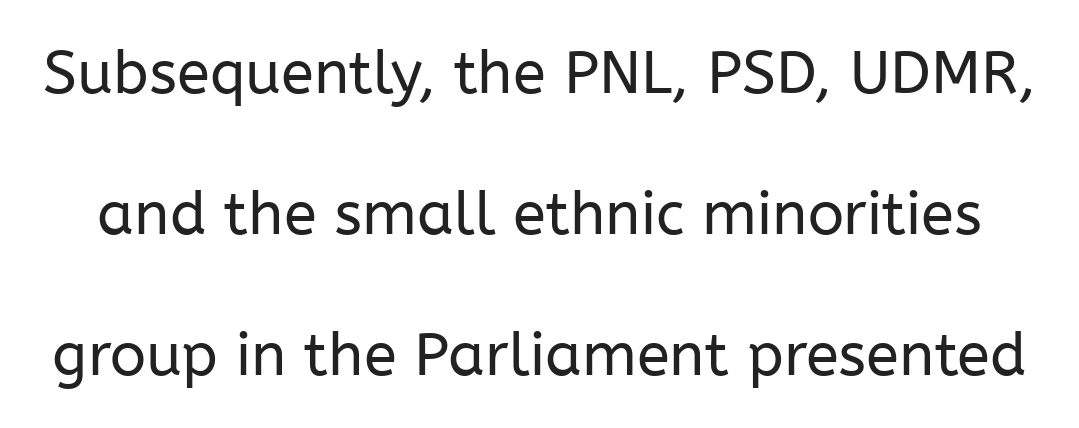
The image shows 60 px regular-weight sans-serif type, upright; set loose line spacing (2.35x), normal letter spacing, not underlined; low stroke contrast and a medium x-height.
